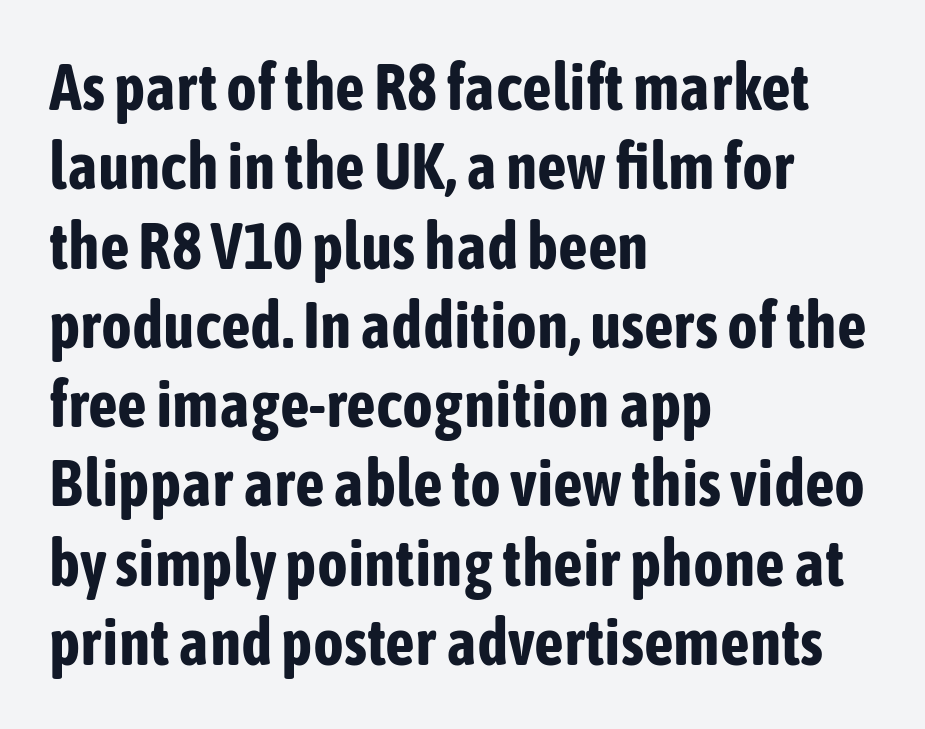
The image shows 65 px bold, condensed sans-serif type, upright; set left-aligned, line spacing 1.22x, normal letter spacing, not underlined; low stroke contrast and a medium x-height.
